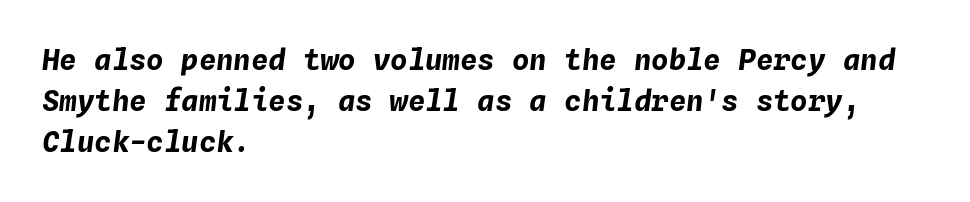
The image shows 29 px bold type, italic (leaning right), monospaced; set left-aligned, normal line spacing (1.42x), normal letter spacing, not underlined; low stroke contrast and a medium x-height.
